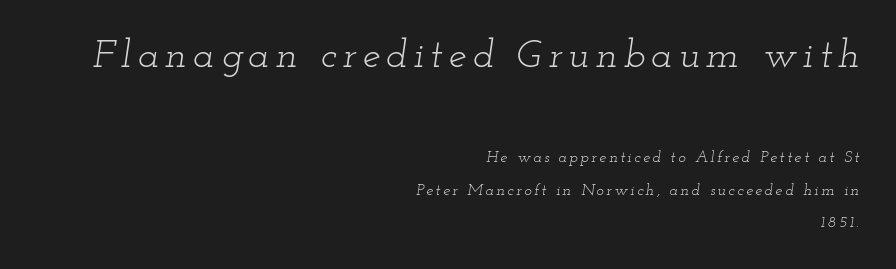
No extra ink here — the face is not bold. Underline: absent. Visually the block forms a straight wall on the right and a jagged coastline on the left. Look at the glyph heights: the upper group is clearly the bigger setting.
